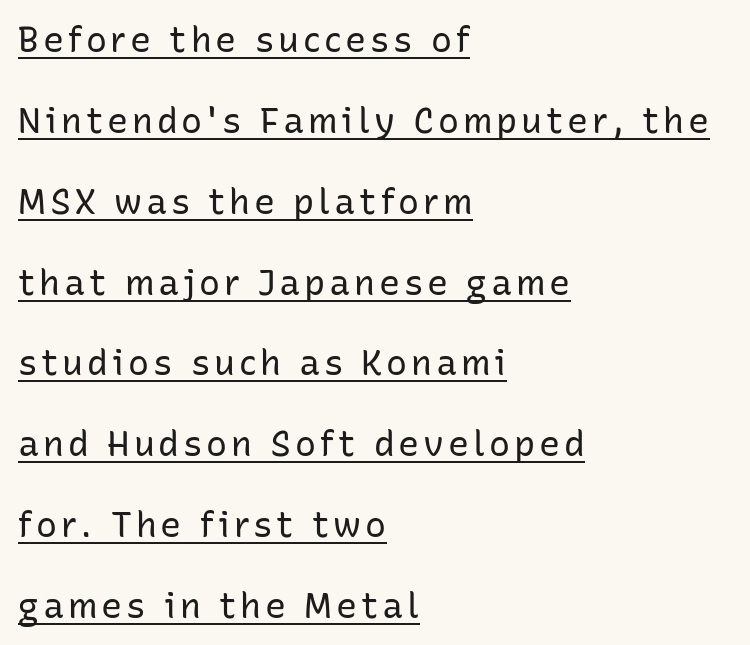
Q: Is the text bold? A: No.
Q: Is the text italic (slanted)? A: No, it is upright.
Q: Is the typeface a serif or a sans-serif typeface? A: Sans-serif.
Q: Is the text underlined? A: Yes.
Q: How is the paragraph aligned? A: Left-aligned.
Q: Is the spacing between lines tight, normal or loose? A: Loose.
Q: Width (condensed, normal, or wide)? A: Normal.
Q: Stroke contrast? A: Low.
Q: x-height? A: Medium.
Q: Monospaced? A: No.
